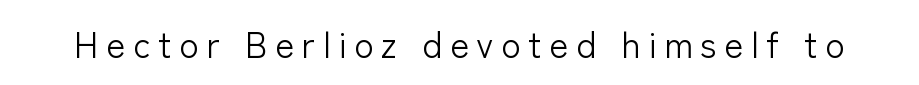
The image shows 36 px light sans-serif type, upright; set unusually wide letter spacing (+0.21 em), not underlined; low stroke contrast and a medium x-height.
